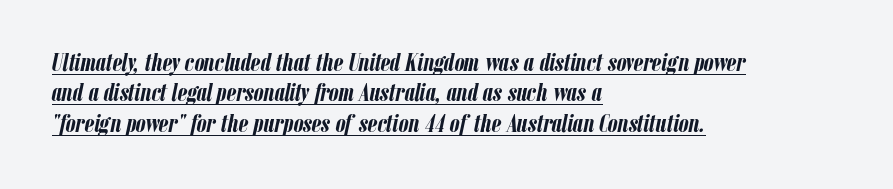
{"italic": "yes", "lean": "right", "slant_degrees": 12, "bold": "yes", "underline": "yes", "align": "left", "line_spacing_ratio": 1.22, "letter_spacing": "normal", "letter_spacing_em": 0.0, "glyph_px": 25}
